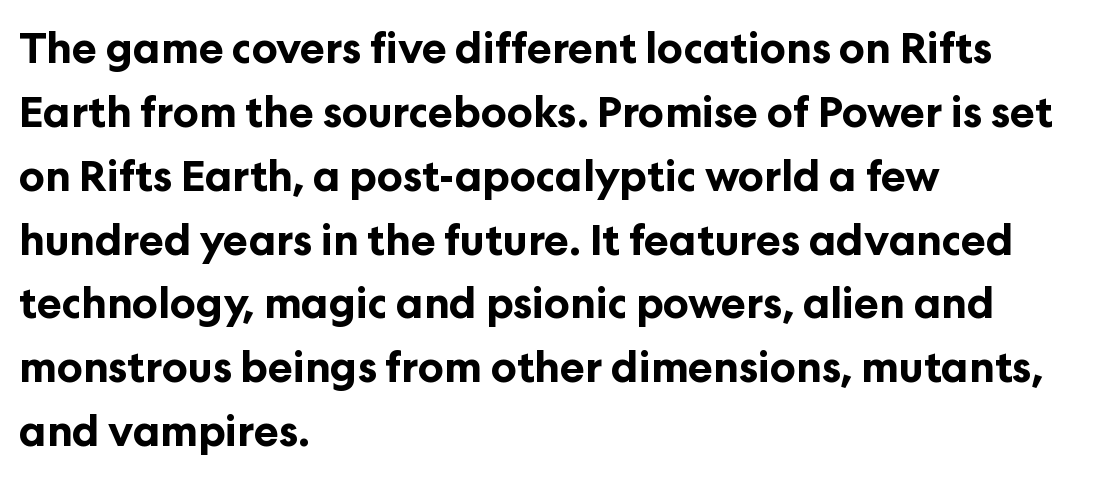
Does the type have serifs? No, each stem ends abruptly. The words here are not underlined. Line beginnings align vertically; line endings do not. These lines are rendered in a variable-pitch font.
